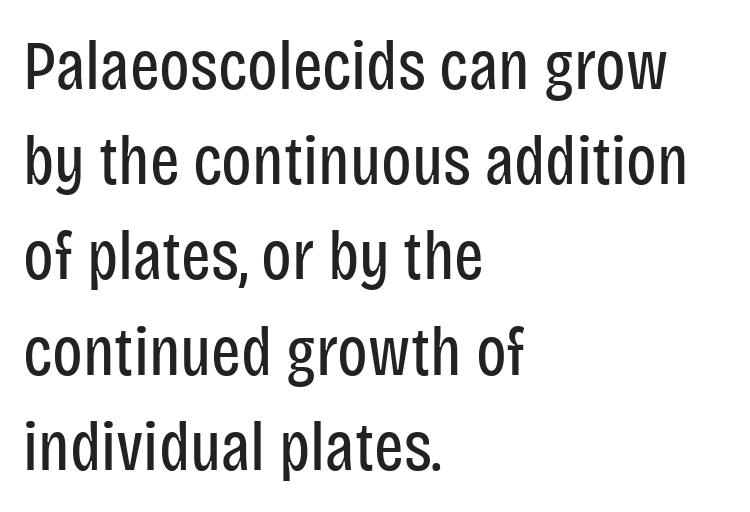
The image shows 70 px regular-weight, condensed sans-serif type, upright; set left-aligned, normal line spacing (1.36x), normal letter spacing, not underlined; low stroke contrast and a large x-height.
